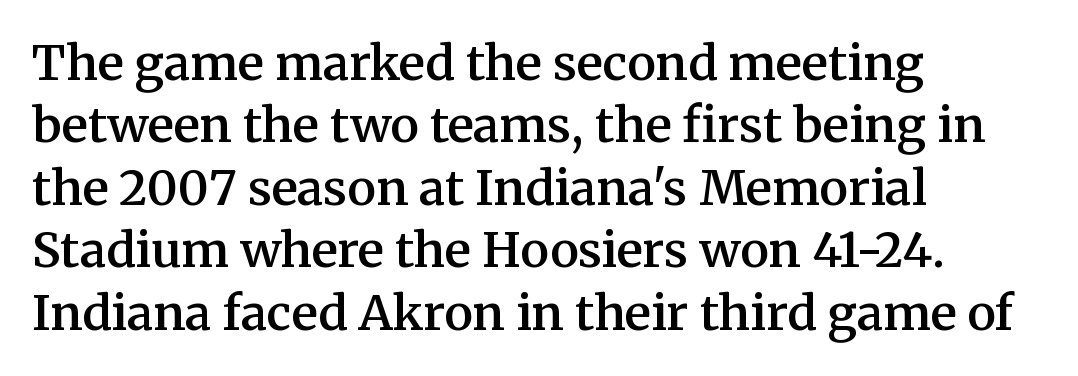
Q: Is the text bold? A: Semi-bold.
Q: Is the text italic (slanted)? A: No, it is upright.
Q: Is the typeface a serif or a sans-serif typeface? A: Serif.
Q: Is the text underlined? A: No.
Q: How is the paragraph aligned? A: Left-aligned.
Q: Is the spacing between letters normal or unusually wide? A: Normal.
Q: Is the spacing between lines tight, normal or loose? A: Normal.
Q: Width (condensed, normal, or wide)? A: Normal.
Q: Stroke contrast? A: Medium.
Q: x-height? A: Medium.
Q: Monospaced? A: No.
